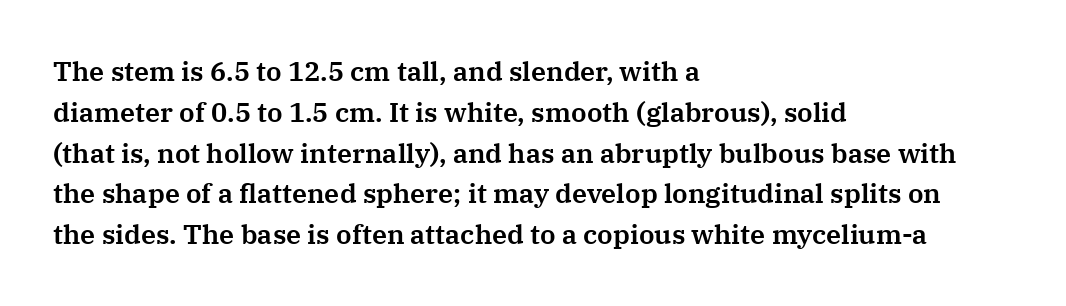
{"italic": "no", "underline": "no", "align": "left", "line_spacing": "normal", "line_spacing_ratio": 1.51, "letter_spacing": "normal", "letter_spacing_em": 0.0, "glyph_px": 27}
